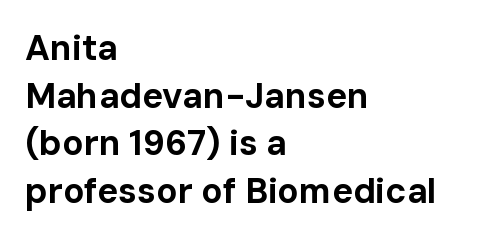
{"serif": "no", "italic": "no", "bold": "yes", "weight": "bold", "width": "normal", "stroke_contrast": "low", "x_height": "medium", "monospaced": "no", "underline": "no", "align": "left", "line_spacing": "normal", "line_spacing_ratio": 1.36, "letter_spacing": "normal", "letter_spacing_em": 0.0, "glyph_px": 35}
